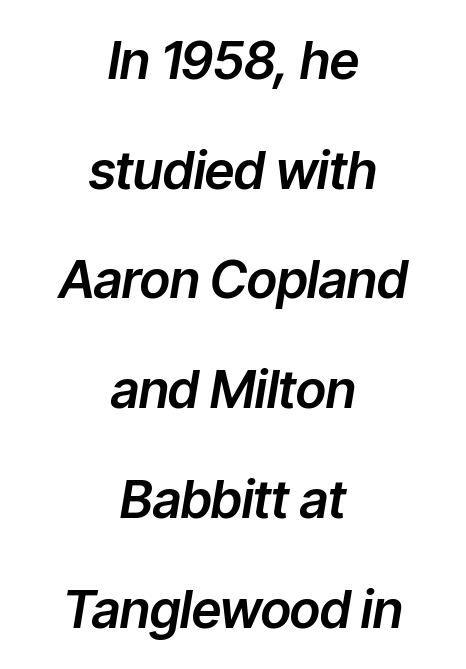
The image shows 52 px text type, italic (leaning right); set centered, loose line spacing (2.11x), normal letter spacing, not underlined; low stroke contrast and a medium x-height.
